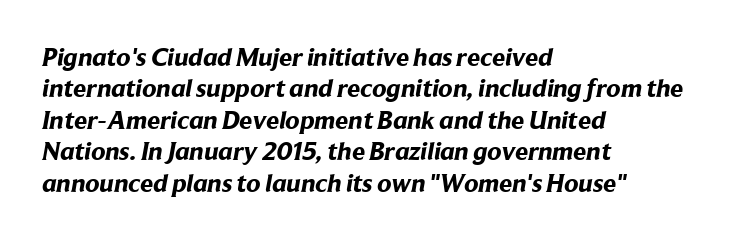
The glyphs are unaccompanied by any horizontal stroke below them. Weight check: bold — yes, fully. Glyph-to-glyph distance matches everyday printed text. Teacher's note: observe the even left margin — that is flush-left alignment.
